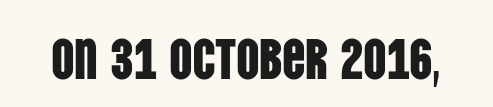
The image shows 58 px condensed sans-serif type, upright; set normal letter spacing, not underlined; low stroke contrast and a large x-height.
